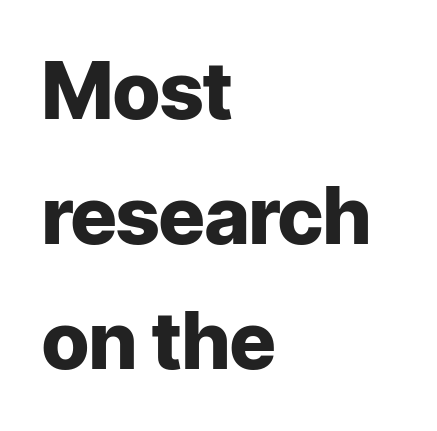
Short and long lines alike share a common starting point at left. It's the straight-up-and-down kind of type. Inter-character spacing is left at the font's built-in metrics. Spacing verdict: proportional, widths tailored to each character. Only glyphs here, with clear space below each row.
